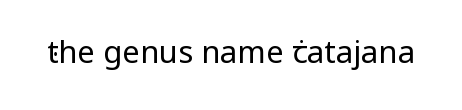
{"serif": "no", "italic": "no", "bold": "no", "weight": "regular", "width": "normal", "stroke_contrast": "low", "x_height": "medium", "monospaced": "no", "underline": "no", "letter_spacing": "normal", "letter_spacing_em": 0.0, "glyph_px": 31}
